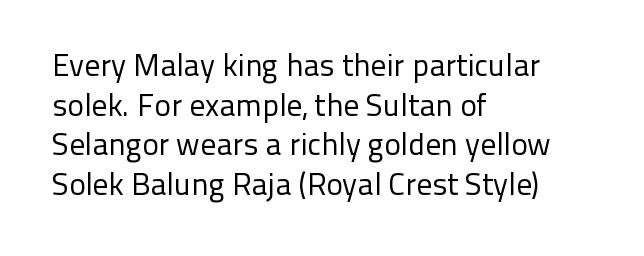
Upright lettering throughout. Compared with a typical body face, this is equally light or lighter still. This sample keeps an unexceptional amount of space between lines. The type family on display is of the sans-serif kind. Notice how the passage keeps a crisp vertical edge on the left only. These lines are rendered in a variable-pitch font.
